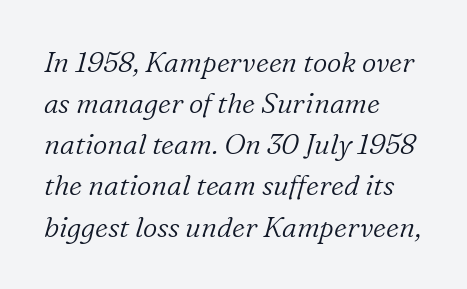
{"serif": "yes", "italic": "yes", "lean": "right", "slant_degrees": 16, "bold": "no", "weight": "light", "width": "normal", "stroke_contrast": "low", "x_height": "medium", "monospaced": "no", "underline": "no", "align": "left", "line_spacing": "normal", "line_spacing_ratio": 1.47, "letter_spacing": "normal", "letter_spacing_em": 0.0, "glyph_px": 28}
